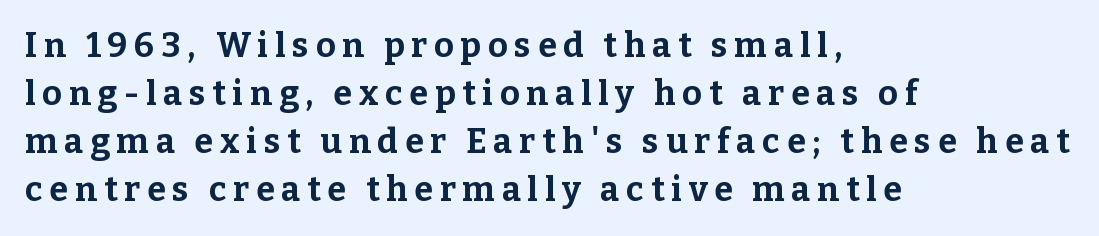
{"serif": "yes", "italic": "no", "bold": "yes", "weight": "bold", "width": "normal", "stroke_contrast": "low", "x_height": "medium", "monospaced": "no", "underline": "no", "align": "left", "line_spacing": "normal", "line_spacing_ratio": 1.41, "letter_spacing": "wide", "letter_spacing_em": 0.2, "glyph_px": 34}
